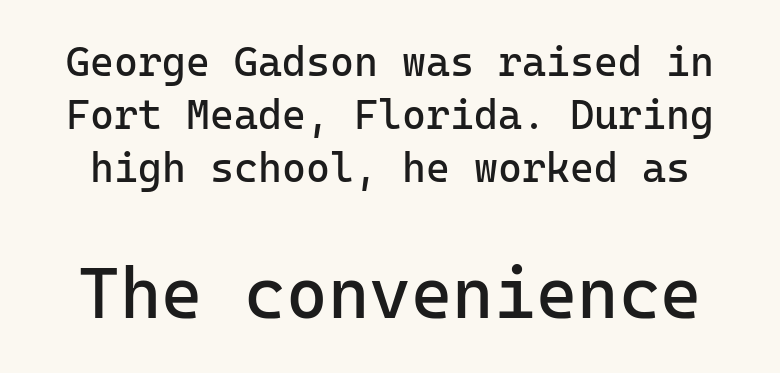
Rendered with straight, roman letterforms. No heavy texture on the line: the type isn't bold. Between these two stacked blocks, the lower one wins on size. Grotesque or geometric, the face here clearly has no serifs. Does the leading feel generous? No, just average.
